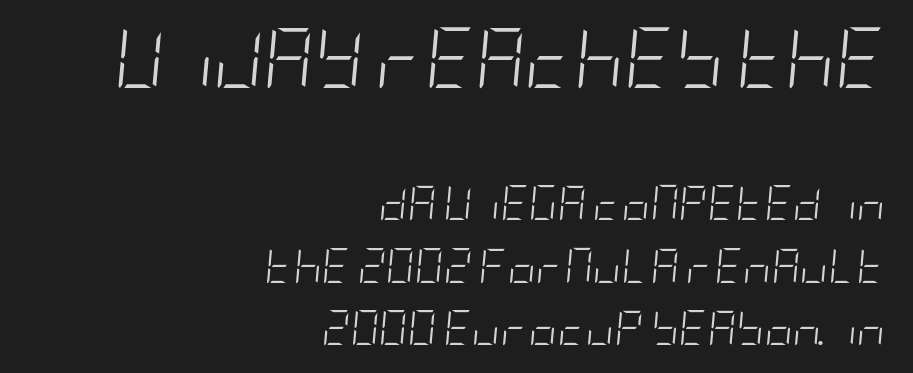
Q: Is the text bold? A: No.
Q: Is the text italic (slanted)? A: Yes, it leans right by about 5 degrees.
Q: Is the text underlined? A: No.
Q: How is the paragraph aligned? A: Right-aligned.
Q: Is the spacing between letters normal or unusually wide? A: Normal.
Q: Which block of text is set in a larger size, the first (top) or the second (bottom)? A: The first (top) one.
Q: Width (condensed, normal, or wide)? A: Condensed.
Q: Stroke contrast? A: Low.
Q: x-height? A: Large.
